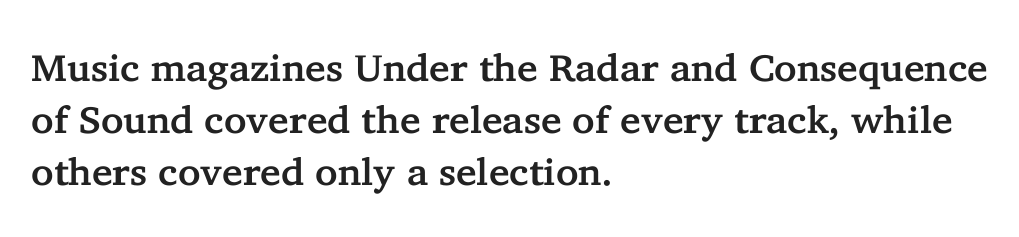
Q: Is the text italic (slanted)? A: No, it is upright.
Q: Is the typeface a serif or a sans-serif typeface? A: Serif.
Q: Is the text underlined? A: No.
Q: How is the paragraph aligned? A: Left-aligned.
Q: Is the spacing between letters normal or unusually wide? A: Normal.
Q: Is the spacing between lines tight, normal or loose? A: Normal.
Q: Width (condensed, normal, or wide)? A: Normal.
Q: Stroke contrast? A: Low.
Q: x-height? A: Medium.
Q: Monospaced? A: No.
